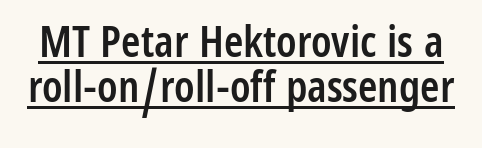
The image shows 44 px semibold, condensed sans-serif type, upright; set tight line spacing (1.03x), normal letter spacing, underlined; low stroke contrast and a medium x-height.
